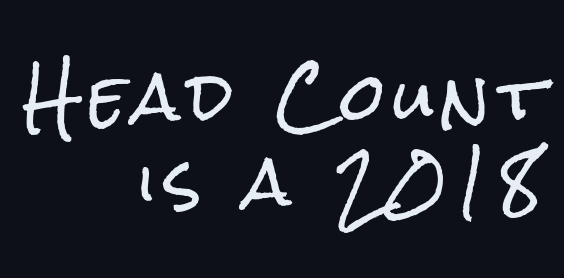
{"serif": "no", "italic": "no", "width": "condensed", "stroke_contrast": "low", "x_height": "medium", "monospaced": "no", "underline": "no", "align": "right", "line_spacing": "normal", "line_spacing_ratio": 1.33, "glyph_px": 64}
